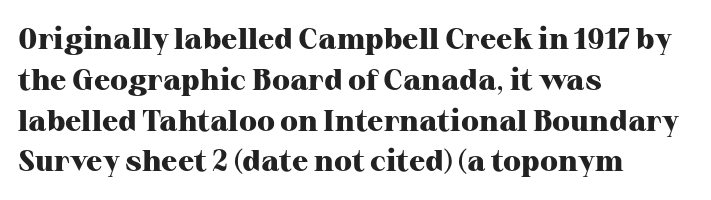
Caption: standard tracking, unaltered. Characters remain perfectly vertical along every line. Weight check: bold — yes, fully. Lines of text with bare space underneath.
